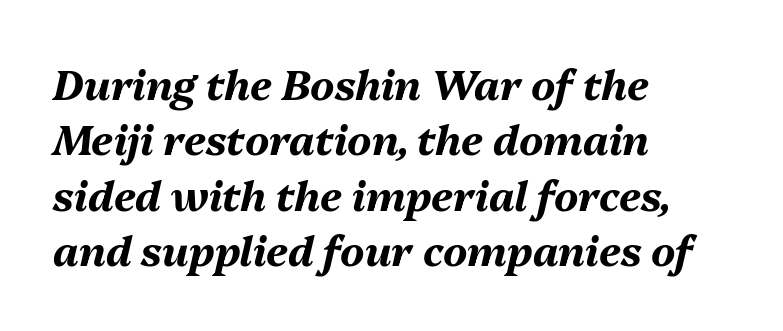
The rendering uses a bold face; every stroke is thick and dark. This rendering uses left alignment, leaving the right contour irregular. Style check: oblique. What's the leading like? Ordinary, nothing unusual. Just letters on the line, the space beneath them empty.
